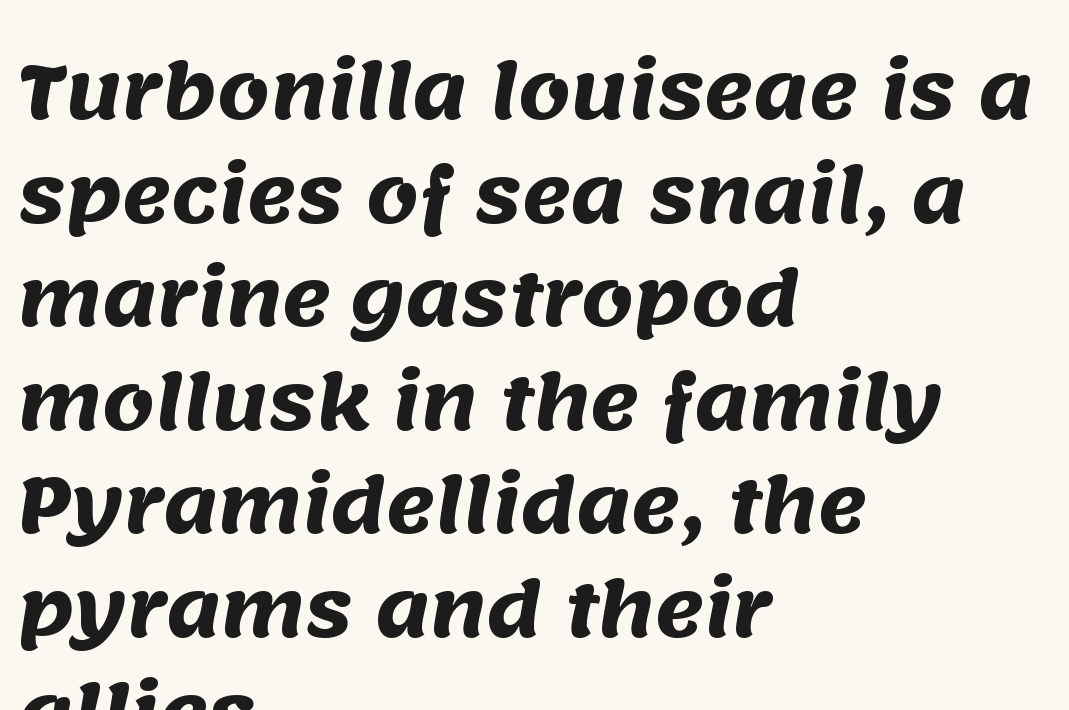
The image shows 74 px heavy sans-serif type; set left-aligned, normal line spacing (1.4x), normal letter spacing, not underlined; medium stroke contrast and a large x-height.
